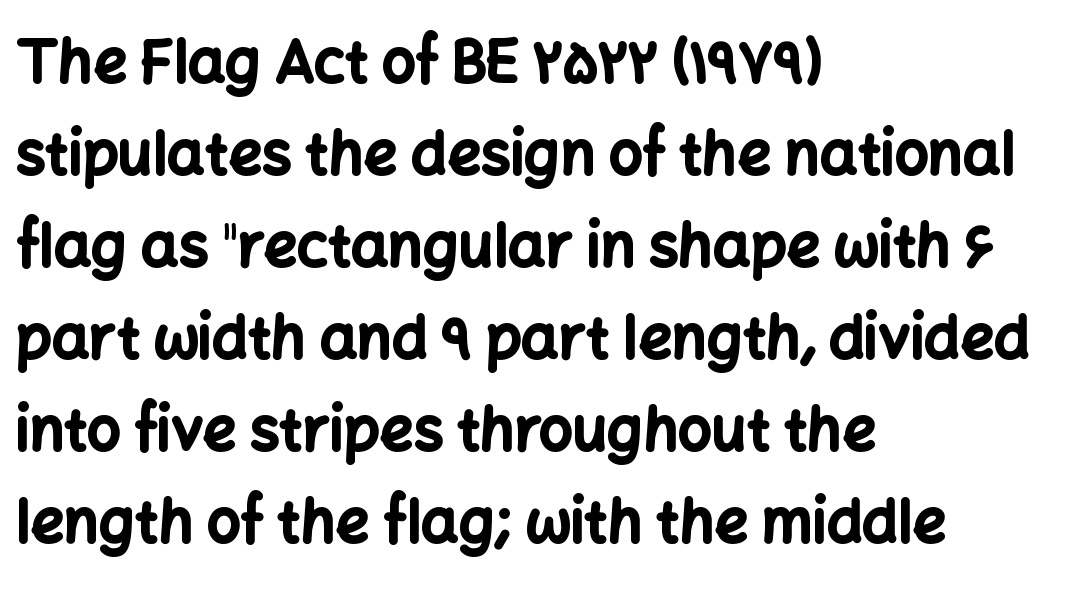
Is there much room between lines? A standard amount, neither cramped nor airy. The compositor pushed each line to the left boundary. Nothing sits at the stroke ends, so this counts as sans-serif. Typographic density is high because the face is bold.
